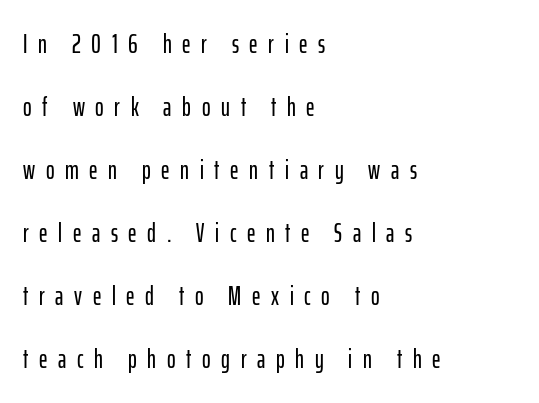
The image shows 26 px text type, upright; set left-aligned, loose line spacing (2.42x), unusually wide letter spacing (+0.41 em), not underlined.
